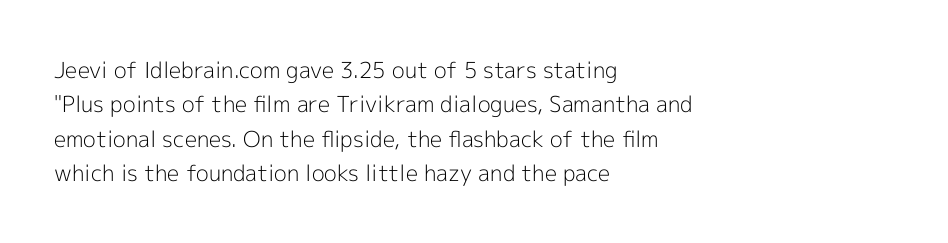
The image shows 22 px text type, upright; set left-aligned, normal line spacing (1.56x), normal letter spacing, not underlined.
